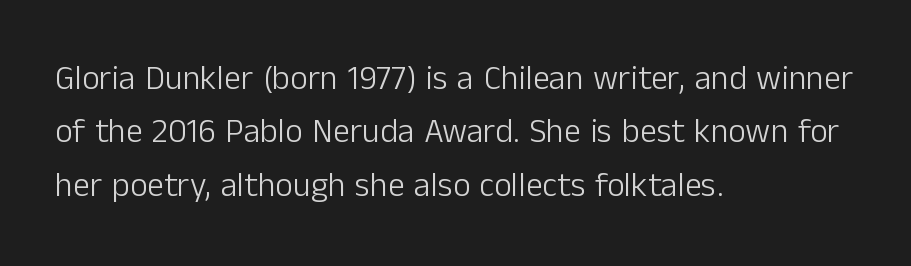
A typesetter would call this proportional, since set widths differ per character. Caption: standard tracking, unaltered. Reading down the column, the eye jumps a familiar distance to each next line. Notice how the stems are strictly vertical — no italics here.
